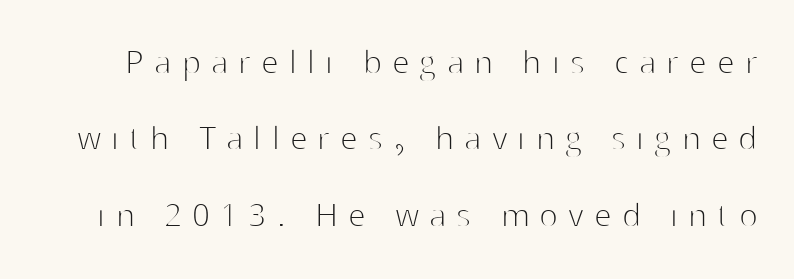
Unlike a traditional serif, this face leaves its strokes unadorned. You could only call the tracking loose — the letters float apart. A light-to-regular cut is what we see here. Vertical spacing — loose.
